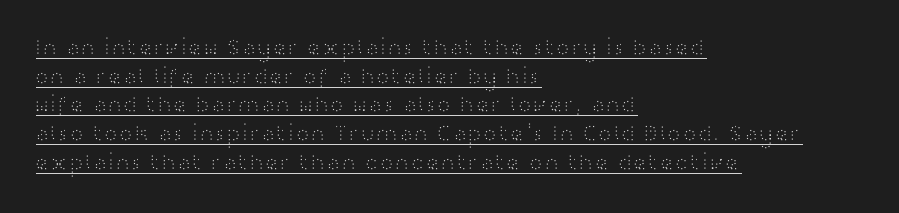
You could call the tracking neutral — neither tight nor loose. Does the lettering tilt? It doesn't — this is upright. Weight: regular or lighter. Reading down the block, your eye returns to a fixed left position each line. The glyphs are accompanied by a horizontal stroke just below them. Reading down the column, the eye jumps a familiar distance to each next line.
